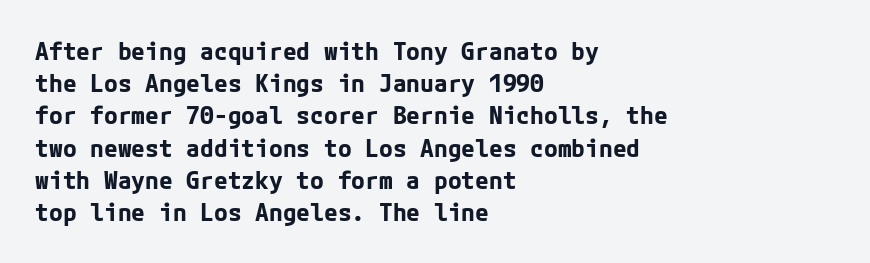
The lines sit at an ordinary, default distance from one another. Italic? Not at all — the glyphs are vertical. This rendering leaves character spacing at its baseline value. A student would call this left alignment; a typographer would say flush left, rag right.
